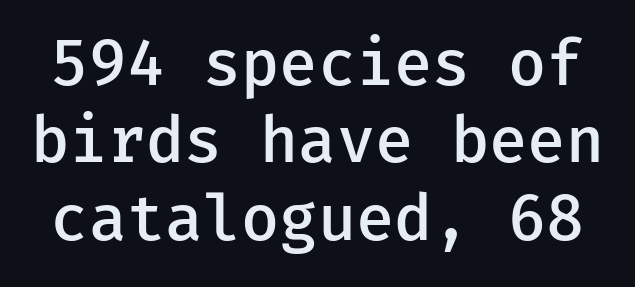
Q: Is the text bold? A: Semi-bold.
Q: Is the text italic (slanted)? A: No, it is upright.
Q: Is the typeface a serif or a sans-serif typeface? A: Sans-serif.
Q: Is the text underlined? A: No.
Q: Is the spacing between letters normal or unusually wide? A: Normal.
Q: Is the spacing between lines tight, normal or loose? A: Normal.
Q: Width (condensed, normal, or wide)? A: Normal.
Q: Stroke contrast? A: Low.
Q: x-height? A: Medium.
